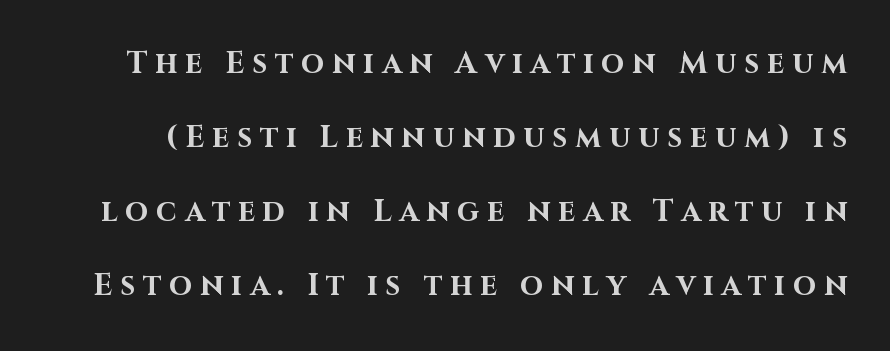
{"serif": "no", "italic": "no", "bold": "yes", "weight": "bold", "width": "normal", "stroke_contrast": "high", "x_height": "large", "monospaced": "no", "underline": "no", "line_spacing": "loose", "line_spacing_ratio": 2.47, "letter_spacing": "wide", "letter_spacing_em": 0.26, "glyph_px": 30}
